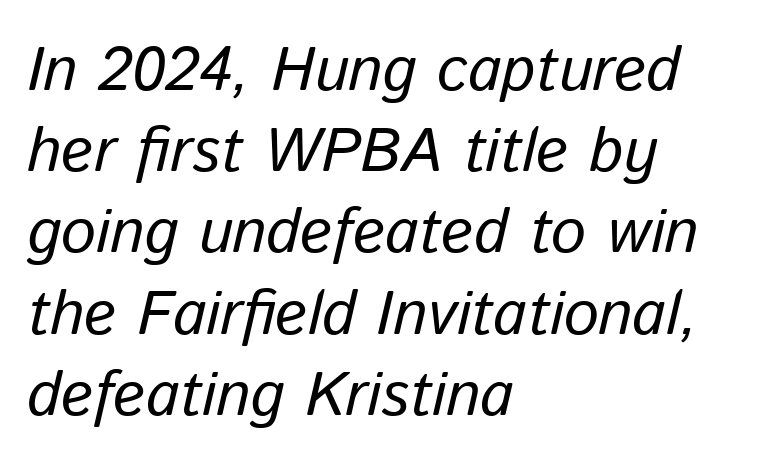
{"italic": "yes", "lean": "right", "slant_degrees": 13, "width": "normal", "stroke_contrast": "low", "x_height": "medium", "monospaced": "no", "underline": "no", "align": "left", "line_spacing": "normal", "line_spacing_ratio": 1.31, "letter_spacing": "normal", "letter_spacing_em": 0.0, "glyph_px": 62}
